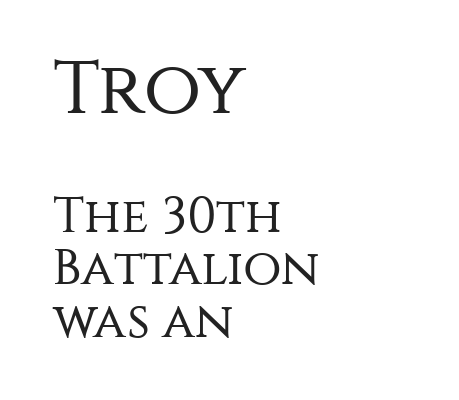
The image shows 75 px regular-weight sans-serif type, upright; set left-aligned, tight line spacing (1.05x), normal letter spacing, not underlined; the first (top) block is 1.5x larger; medium stroke contrast and a large x-height.
